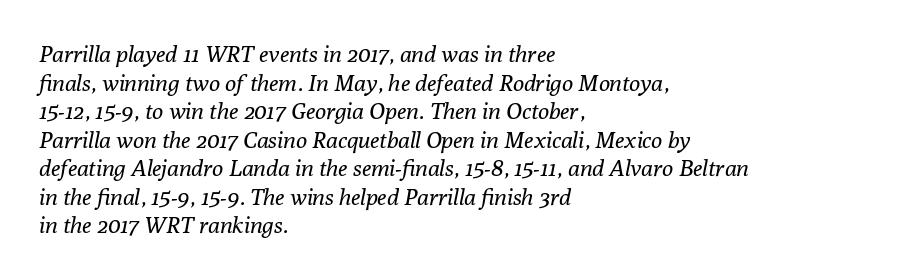
Emphasis-style slanted type is in use. The strokes are not fattened; the text isn't bold. Only glyphs here, with clear space below each row. A typesetter would call this zero additional tracking. The lines are quadded left.
